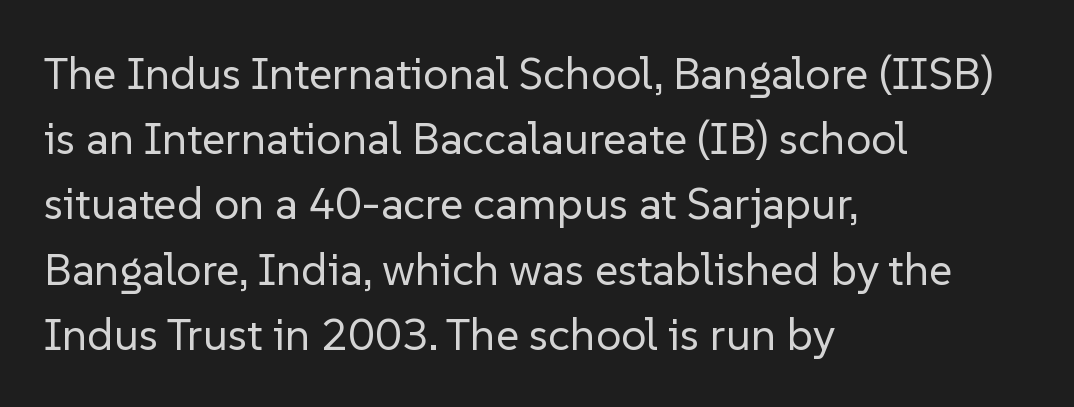
The image shows 45 px regular-weight sans-serif type, upright; set left-aligned, normal line spacing (1.45x), normal letter spacing, not underlined; low stroke contrast and a medium x-height.
